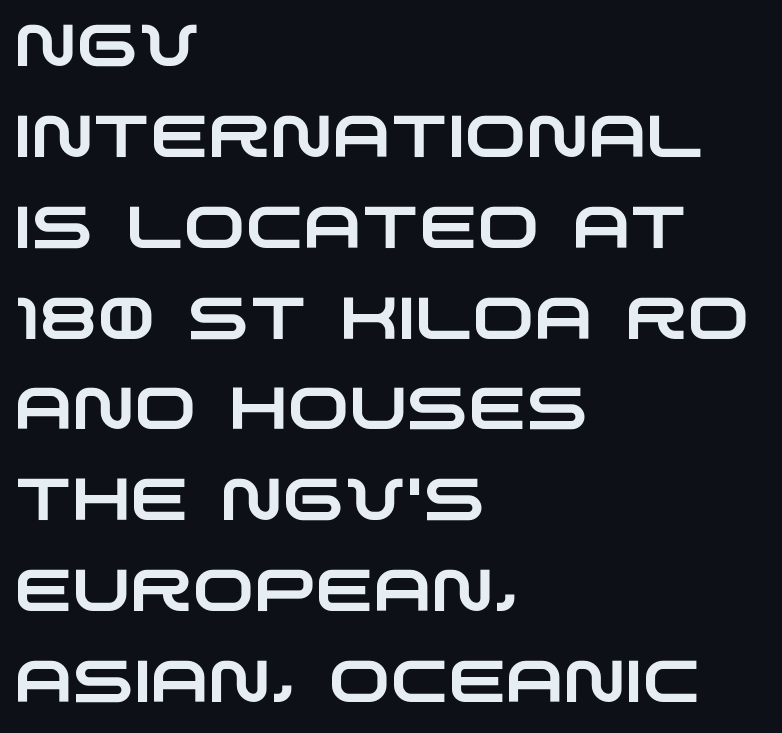
{"serif": "no", "width": "wide", "stroke_contrast": "low", "x_height": "large", "monospaced": "no", "underline": "no", "align": "left", "line_spacing": "normal", "line_spacing_ratio": 1.54, "letter_spacing": "normal", "letter_spacing_em": 0.0, "glyph_px": 59}
